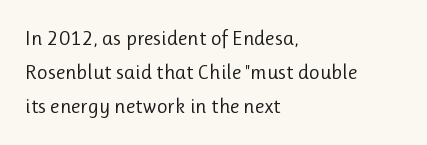
The image shows 21 px text type, upright; set left-aligned, normal line spacing (1.62x), normal letter spacing, not underlined.
